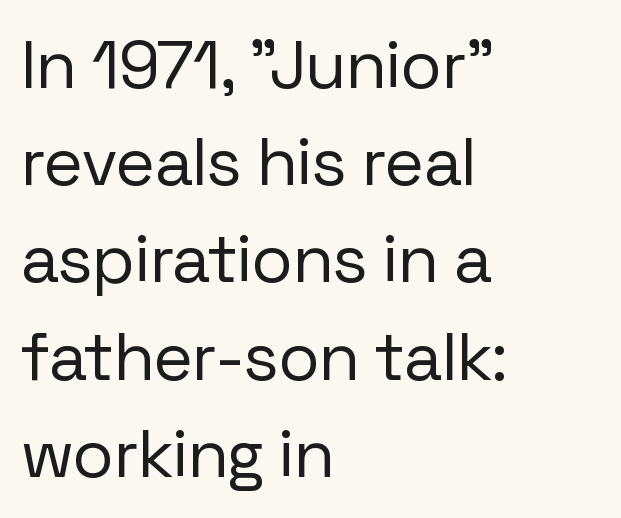
{"serif": "no", "italic": "no", "bold": "no", "weight": "regular", "width": "normal", "stroke_contrast": "low", "x_height": "medium", "monospaced": "no", "underline": "no", "align": "left", "line_spacing": "normal", "line_spacing_ratio": 1.43, "letter_spacing": "normal", "letter_spacing_em": 0.0, "glyph_px": 68}
